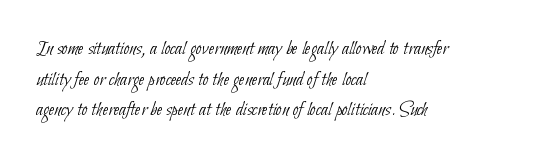
The image shows 21 px text type; set left-aligned, normal line spacing (1.46x), normal letter spacing, not underlined.
